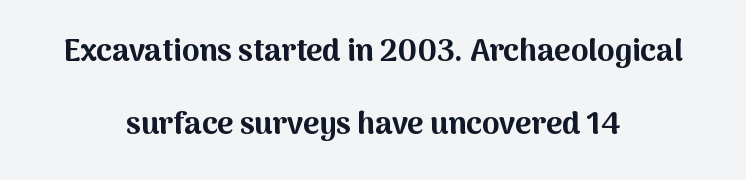
{"serif": "no", "italic": "no", "bold": "yes", "weight": "bold", "width": "normal", "stroke_contrast": "medium", "x_height": "medium", "monospaced": "no", "underline": "no", "align": "center", "line_spacing": "loose", "line_spacing_ratio": 2.36, "letter_spacing": "normal", "letter_spacing_em": 0.0, "glyph_px": 31}
